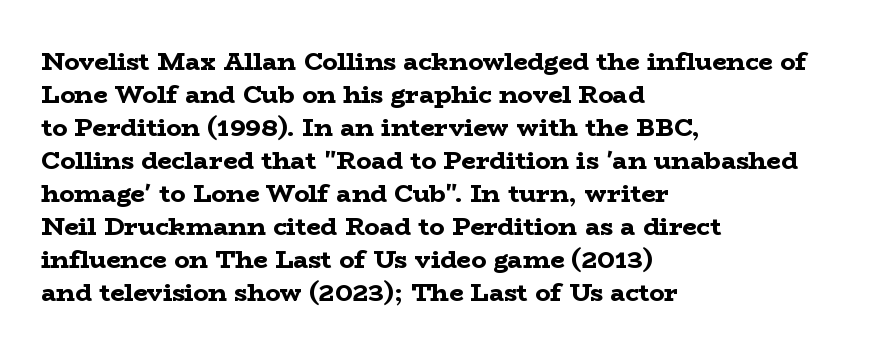
A full-strength bold gives these letters their thick strokes. The gaps between neighbouring characters are ordinary and unremarkable. The lines sit at an ordinary, default distance from one another. Descender tails drop into unmarked territory.
